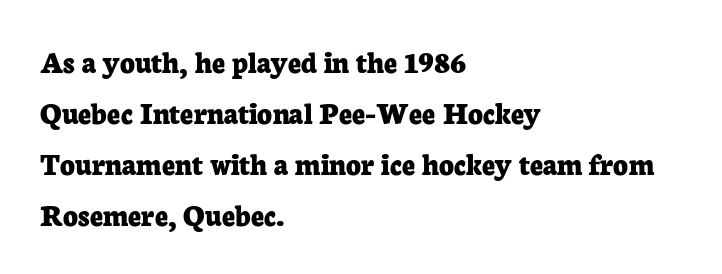
{"serif": "yes", "italic": "no", "bold": "yes", "weight": "bold", "width": "normal", "stroke_contrast": "low", "x_height": "medium", "monospaced": "no", "underline": "no", "align": "left", "line_spacing": "normal", "line_spacing_ratio": 1.59, "letter_spacing": "normal", "letter_spacing_em": 0.0, "glyph_px": 32}
